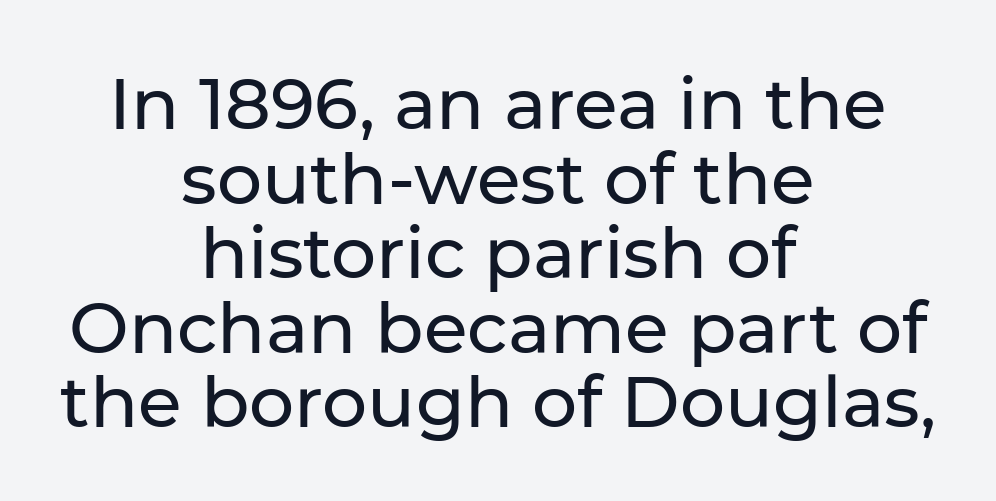
The type family on display is of the sans-serif kind. Caption: multi-line text, centered on the measure. Vertically, the passage feels compressed, each row crowding the next. The words here are not underlined. The specimen reads as upright at a glance. Standard letterfit; no display-style spreading of the glyphs.
